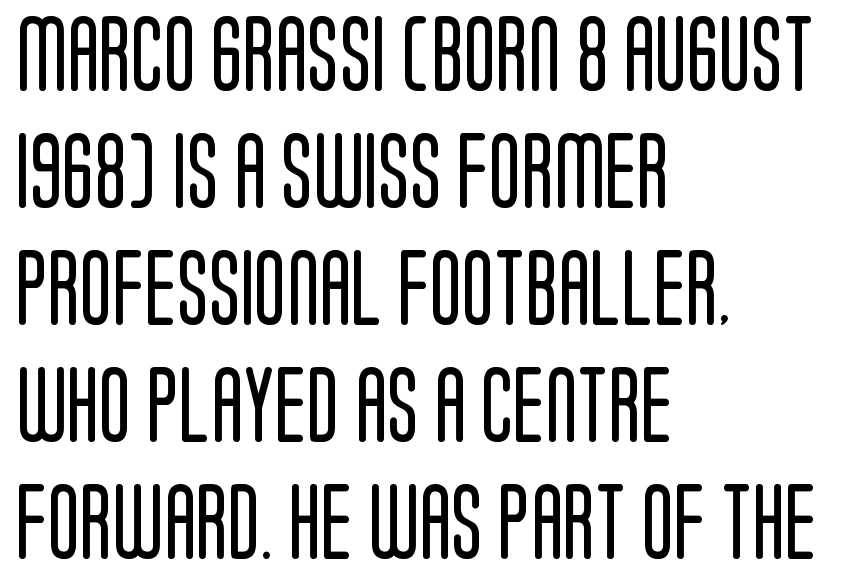
The image shows 75 px regular-weight, condensed sans-serif type, upright; set left-aligned, normal line spacing (1.56x), normal letter spacing, not underlined; low stroke contrast and a large x-height.
